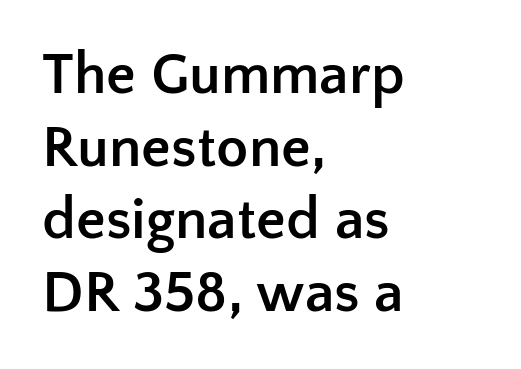
No extra tracking has been applied to these lines. These lines are composed in type without serifs. Is this a fixed-width face? No — the glyphs have proportional, varying widths. Ascenders rise straight up at ninety degrees.
